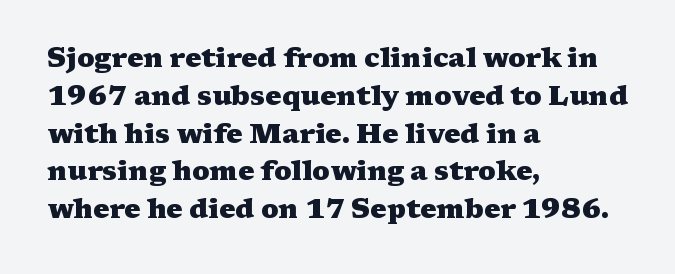
Line spacing here is normal. The baseline area is clear. This sample uses an upright cut, with every glyph sitting square on the baseline. These lines keep a tight, regular rhythm from letter to letter. Line beginnings align vertically; line endings do not.
